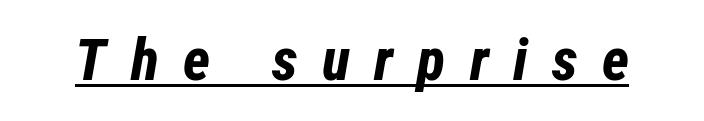
{"italic": "yes", "lean": "right", "slant_degrees": 12, "bold": "yes", "weight": "bold", "width": "condensed", "stroke_contrast": "low", "x_height": "medium", "monospaced": "no", "underline": "yes", "letter_spacing": "wide", "letter_spacing_em": 0.42, "glyph_px": 58}
